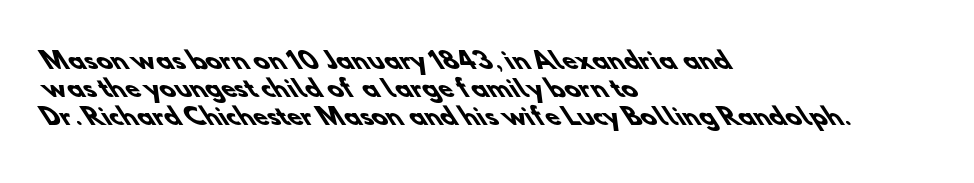
The image shows 23 px bold type; set left-aligned, line spacing 1.22x, normal letter spacing, not underlined.
